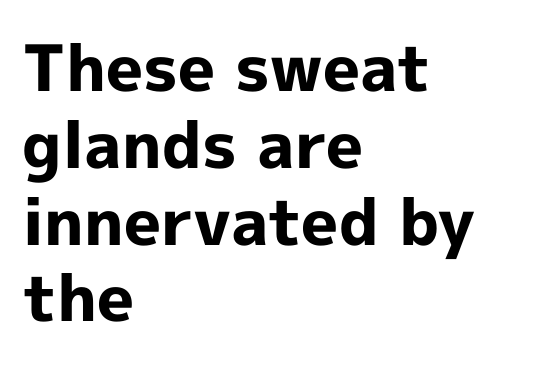
Strong, thick strokes mark this as bold type. No italicization has been applied; the sample stays upright. A typesetter would call this zero additional tracking. Each letter keeps its own natural width here, so spacing adapts to shape. Reading down the block, your eye returns to a fixed left position each line.
